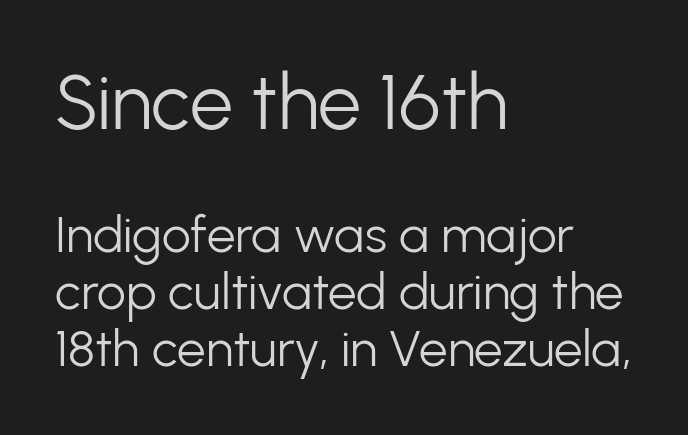
The image shows 77 px light sans-serif type, upright; set left-aligned, tight line spacing (1.12x), normal letter spacing, not underlined; the first (top) block is 1.51x larger; low stroke contrast and a medium x-height.
